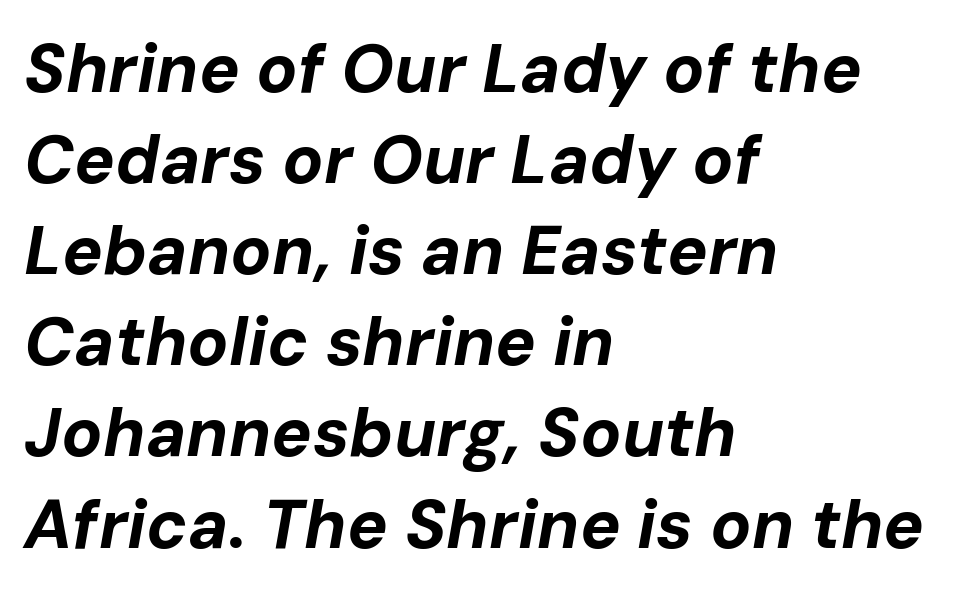
Regular leading. Glyph-to-glyph distance matches everyday printed text. The passage shown is not underscored anywhere. Each glyph is drawn with heavy, bold strokes. Each letter keeps its own natural width here, so spacing adapts to shape.
